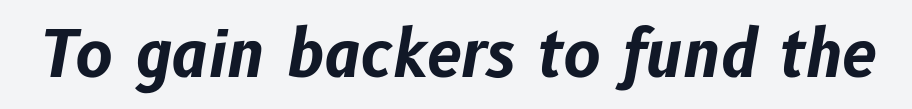
{"italic": "yes", "lean": "right", "slant_degrees": 10, "bold": "yes", "weight": "bold", "width": "normal", "stroke_contrast": "low", "x_height": "medium", "monospaced": "no", "underline": "no", "letter_spacing": "normal", "letter_spacing_em": 0.0, "glyph_px": 63}
